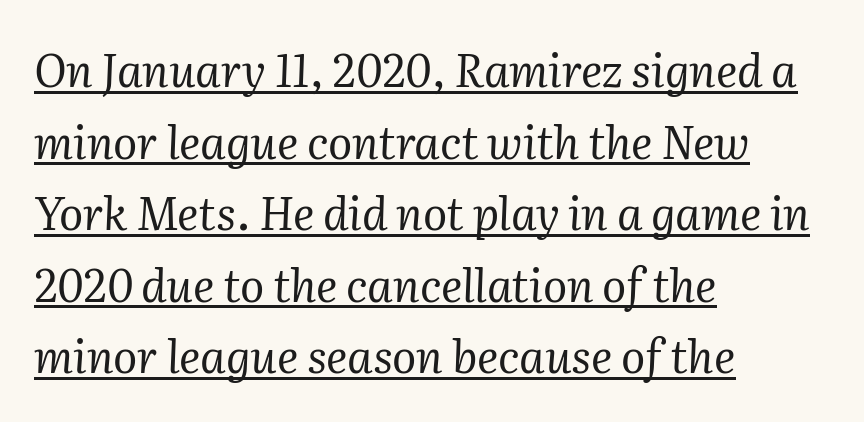
The image shows 45 px regular-weight serif type, italic (leaning right); set left-aligned, normal line spacing (1.59x), normal letter spacing, underlined; medium stroke contrast and a medium x-height.
